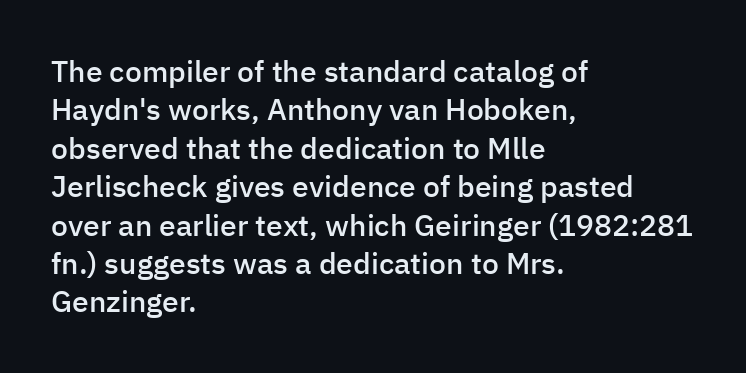
{"serif": "no", "italic": "no", "bold": "semi", "weight": "semibold", "width": "normal", "stroke_contrast": "low", "x_height": "medium", "monospaced": "no", "underline": "no", "align": "left", "line_spacing": "normal", "line_spacing_ratio": 1.28, "letter_spacing": "normal", "letter_spacing_em": 0.0, "glyph_px": 30}
